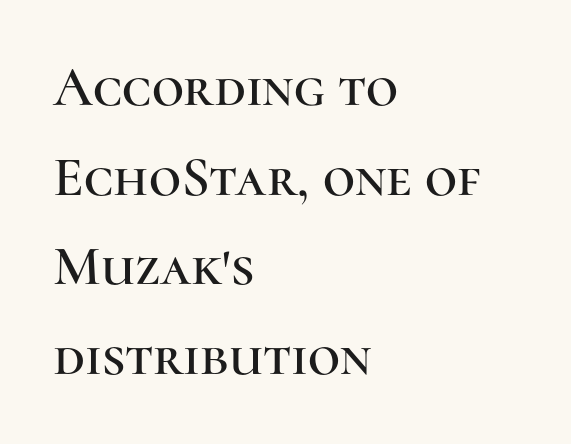
Varying glyph widths throughout — classic text-font behaviour. Classification — serif. Vertical spacing — default. Each line starts at the same left margin while the right side varies. How are the letters spaced? Ordinarily, with no added tracking.
